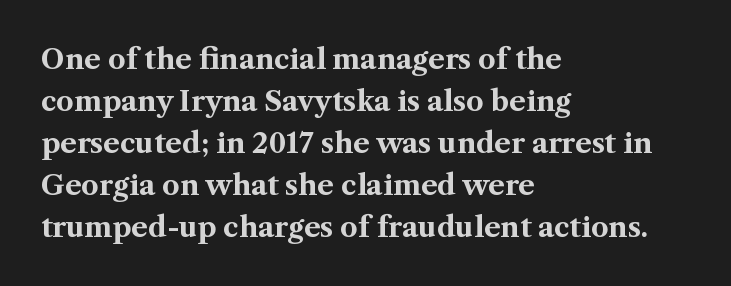
{"serif": "yes", "italic": "no", "bold": "yes", "weight": "bold", "width": "normal", "stroke_contrast": "medium", "x_height": "medium", "monospaced": "no", "underline": "no", "align": "left", "line_spacing": "normal", "line_spacing_ratio": 1.5, "letter_spacing": "normal", "letter_spacing_em": 0.0, "glyph_px": 28}
